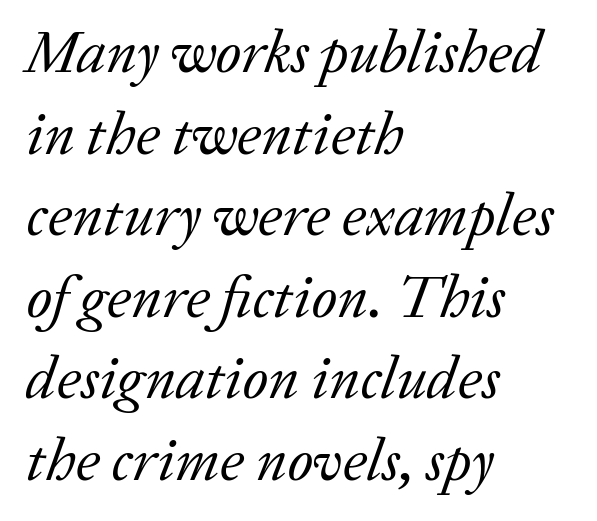
Is this a fixed-width face? No — the glyphs have proportional, varying widths. Unbolded letterforms with no extra heft. This sample uses plain, unmodified letter spacing. Tall strokes in this sample are angled rather than plumb. The rows are spaced the way most documents space them.
